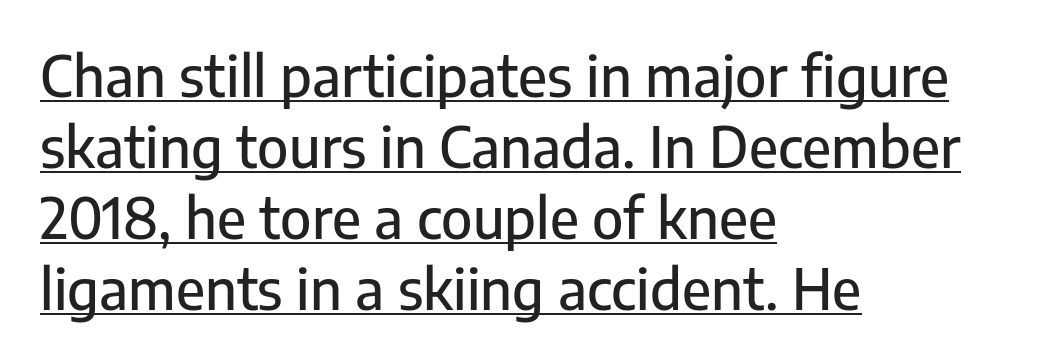
Students, observe the line beneath the letters — that is underlining. This sample keeps an unexceptional amount of space between lines. This sample is left-justified, so line endings fall wherever the words run out. The font's upright variant was chosen for this text. Short note: letters normally spaced.
